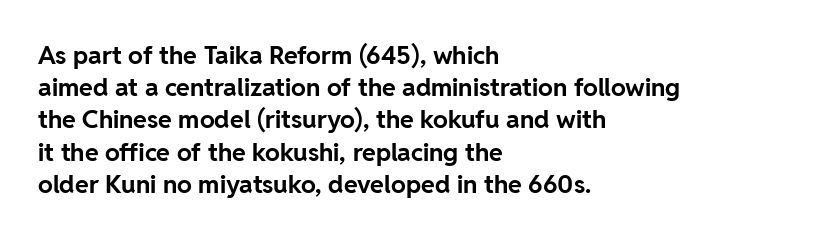
The image shows 25 px bold type, upright; set left-aligned, normal line spacing (1.29x), normal letter spacing, not underlined.
